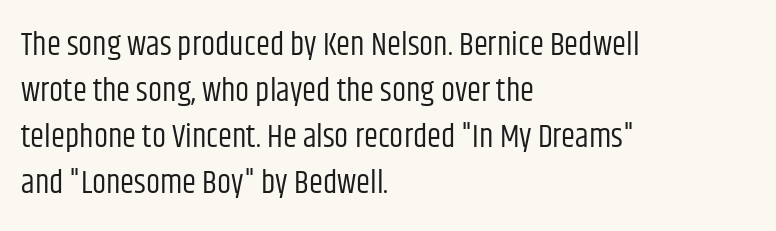
Letters have the restrained weight of plain body copy at most. These lines keep a tight, regular rhythm from letter to letter. The typography opts for an upright posture over an oblique one. Where is the straight margin? On the left.
